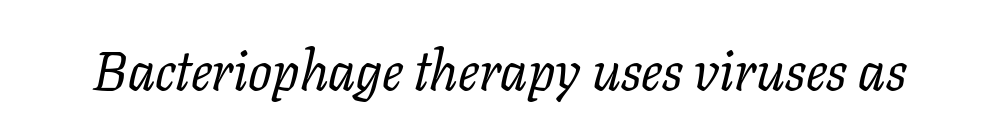
The image shows 56 px regular-weight serif type, italic (leaning right); set normal letter spacing, not underlined; low stroke contrast and a medium x-height.
